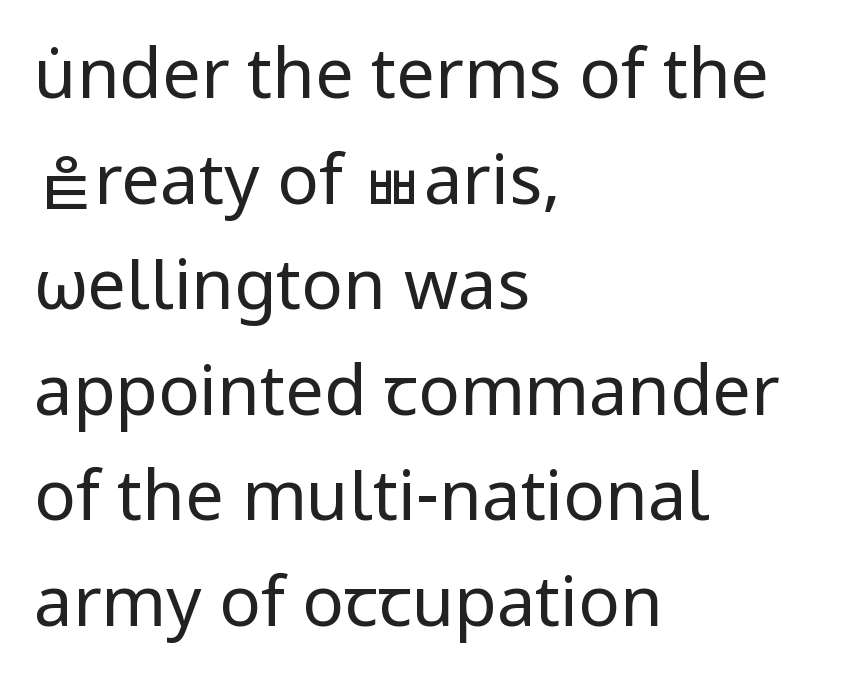
Q: Is the text bold? A: No.
Q: Is the text italic (slanted)? A: No, it is upright.
Q: Is the typeface a serif or a sans-serif typeface? A: Sans-serif.
Q: Is the text underlined? A: No.
Q: How is the paragraph aligned? A: Left-aligned.
Q: Is the spacing between letters normal or unusually wide? A: Normal.
Q: Is the spacing between lines tight, normal or loose? A: Normal.
Q: Width (condensed, normal, or wide)? A: Normal.
Q: Stroke contrast? A: Low.
Q: x-height? A: Medium.
Q: Monospaced? A: No.
